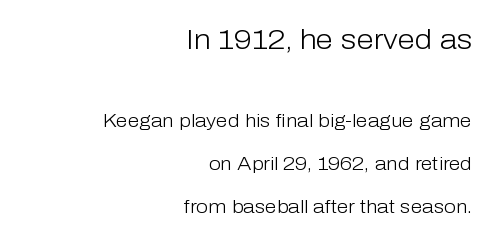
The image shows 28 px light sans-serif type, upright; set right-aligned, loose line spacing (2.27x), normal letter spacing, not underlined; the first (top) block is 1.47x larger; low stroke contrast and a medium x-height.
